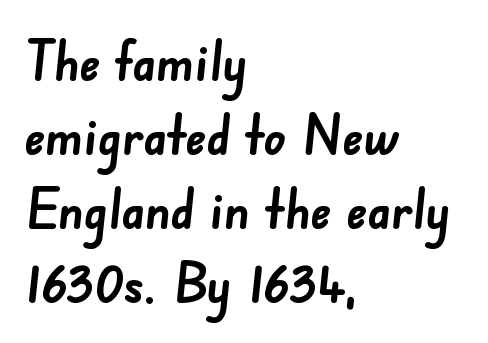
Q: Is the text bold? A: Yes.
Q: Is the typeface a serif or a sans-serif typeface? A: Sans-serif.
Q: Is the text underlined? A: No.
Q: How is the paragraph aligned? A: Left-aligned.
Q: Is the spacing between letters normal or unusually wide? A: Normal.
Q: Is the spacing between lines tight, normal or loose? A: Normal.
Q: Width (condensed, normal, or wide)? A: Normal.
Q: Stroke contrast? A: Low.
Q: x-height? A: Small.
Q: Monospaced? A: No.
